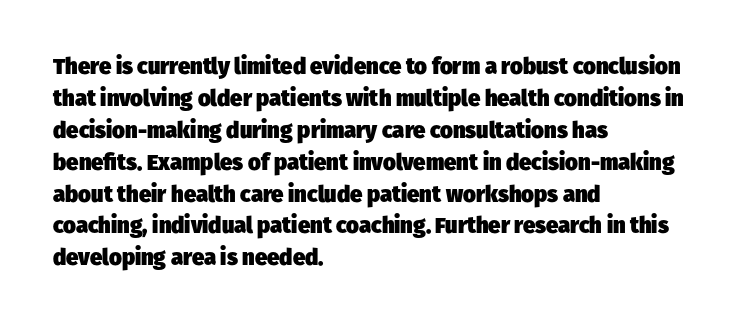
{"bold": "yes", "underline": "no", "align": "left", "line_spacing": "normal", "line_spacing_ratio": 1.45, "letter_spacing": "normal", "letter_spacing_em": 0.0, "glyph_px": 22}
